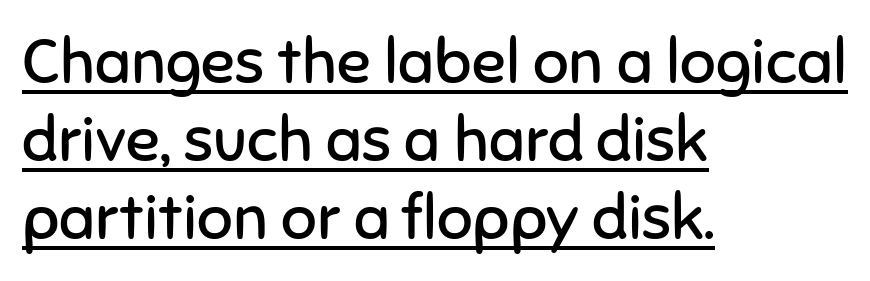
The image shows 63 px regular-weight sans-serif type, upright; set left-aligned, line spacing 1.24x, normal letter spacing, underlined; low stroke contrast and a medium x-height.
